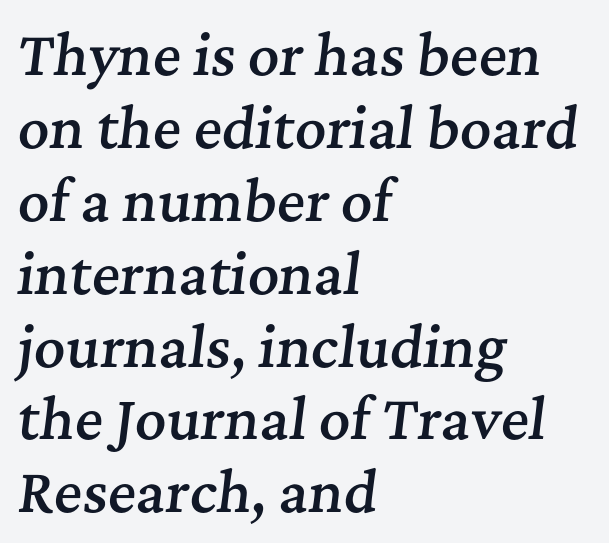
The image shows 54 px semibold serif type, italic (leaning right); set left-aligned, normal line spacing (1.35x), normal letter spacing, not underlined; medium stroke contrast and a medium x-height.
